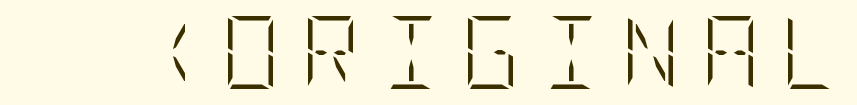
The typeface has the unassuming heft of standard copy or less. Check under the words: just untouched page. Does extra space separate the letters? Yes, quite a lot of it. Designer's note — italics off, roman on.
